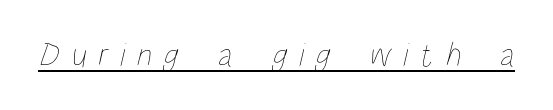
Glyph-to-glyph distance is far greater than everyday printed text. In designer terms, the underline attribute is active on this setting. The weight tops out at a normal text grade. Here the designer chose a conventional face with non-uniform glyph widths.
